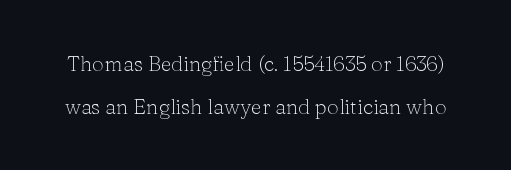
{"italic": "no", "bold": "no", "underline": "no", "line_spacing": "loose", "line_spacing_ratio": 2.04, "letter_spacing": "normal", "letter_spacing_em": 0.0, "glyph_px": 21}
